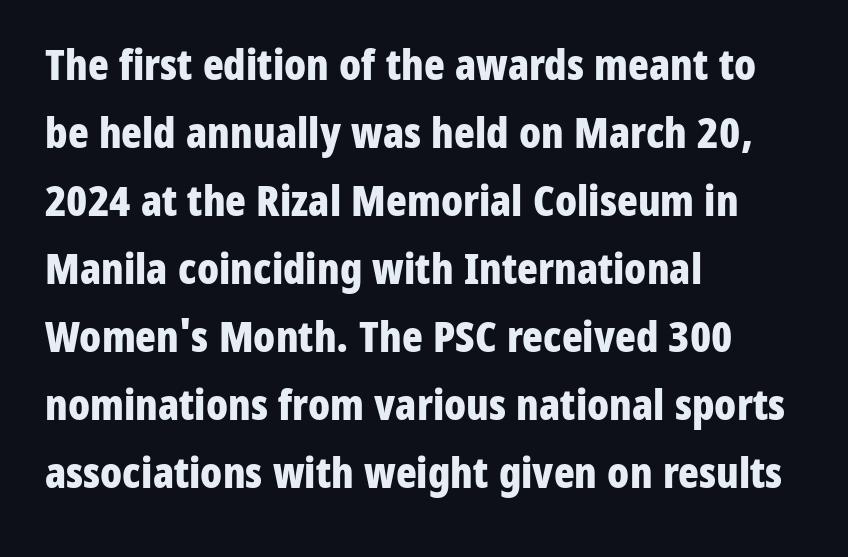
Glyph-to-glyph distance matches everyday printed text. Look at the bottom of the vertical strokes: they stop flat, with no serifs. What's the leading like? Ordinary, nothing unusual. Check under the words: just untouched page.
